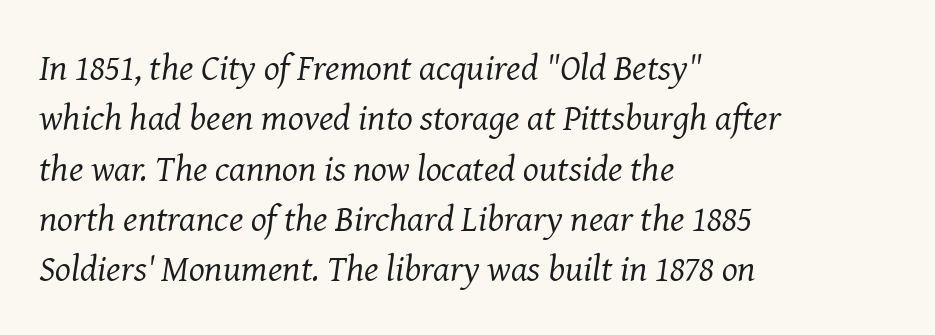
Q: Is the text bold? A: No.
Q: Is the text italic (slanted)? A: Yes, it leans right by about 8 degrees.
Q: Is the typeface a serif or a sans-serif typeface? A: Serif.
Q: Is the text underlined? A: No.
Q: How is the paragraph aligned? A: Left-aligned.
Q: Is the spacing between letters normal or unusually wide? A: Normal.
Q: Is the spacing between lines tight, normal or loose? A: Normal.
Q: Width (condensed, normal, or wide)? A: Normal.
Q: Stroke contrast? A: Medium.
Q: x-height? A: Medium.
Q: Monospaced? A: No.
